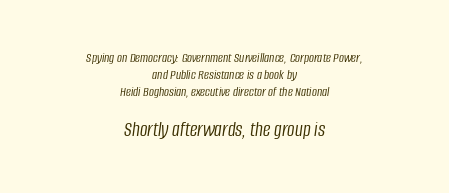
Q: Is the text bold? A: No.
Q: Is the text italic (slanted)? A: Yes, it leans right by about 8 degrees.
Q: Is the text underlined? A: No.
Q: How is the paragraph aligned? A: Centered.
Q: Is the spacing between letters normal or unusually wide? A: Normal.
Q: Which block of text is set in a larger size, the first (top) or the second (bottom)? A: The second (bottom) one.
